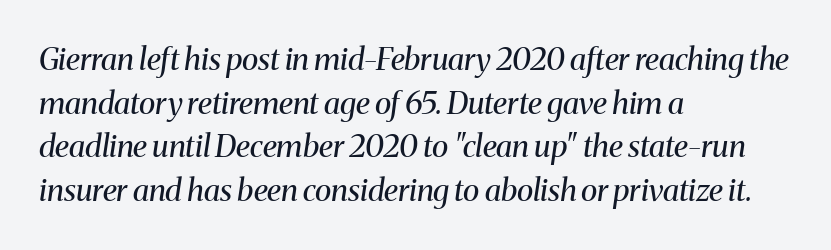
The image shows 31 px regular-weight serif type, italic (leaning right); set left-aligned, normal line spacing (1.41x), normal letter spacing, not underlined; medium stroke contrast and a medium x-height.
